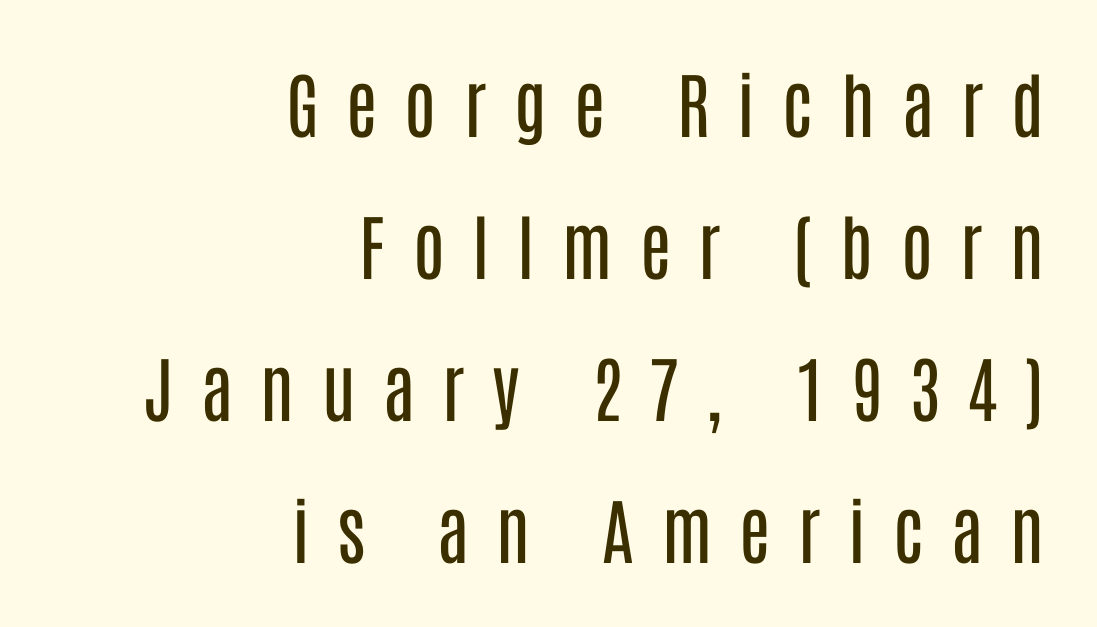
{"serif": "no", "italic": "no", "bold": "no", "weight": "regular", "width": "condensed", "stroke_contrast": "low", "x_height": "large", "monospaced": "no", "underline": "no", "align": "right", "line_spacing": "loose", "line_spacing_ratio": 1.97, "letter_spacing": "wide", "letter_spacing_em": 0.38, "glyph_px": 72}
